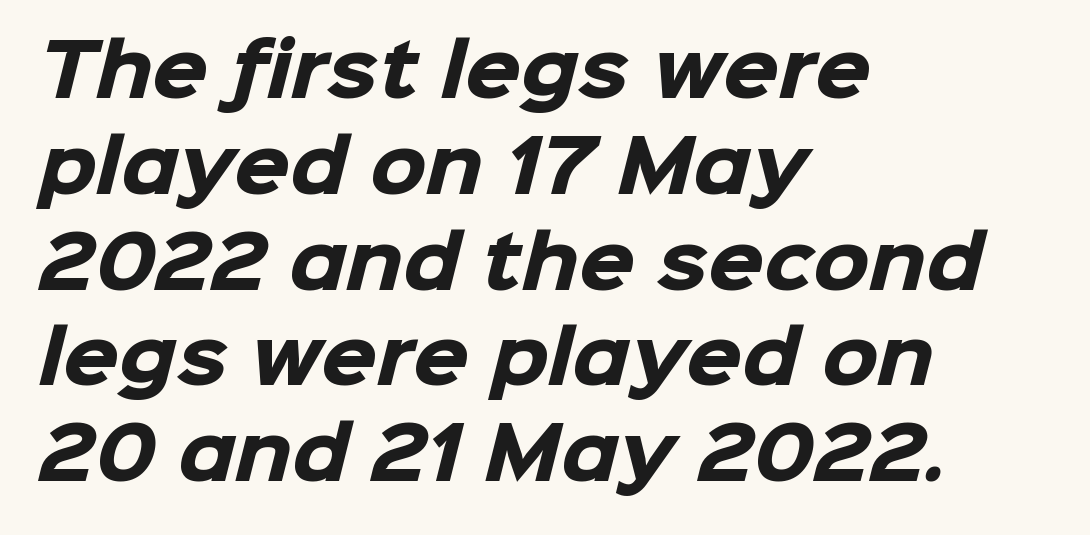
The image shows 72 px heavy sans-serif type; set left-aligned, normal line spacing (1.33x), normal letter spacing, not underlined; low stroke contrast and a medium x-height.
